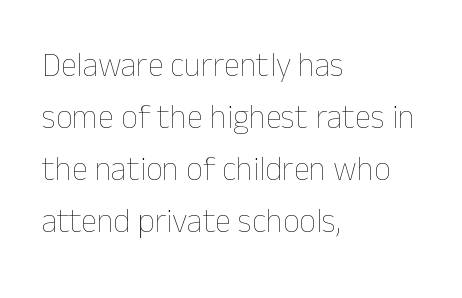
The image shows 33 px thin type, upright; set left-aligned, normal line spacing (1.58x), normal letter spacing, not underlined; low stroke contrast and a medium x-height.
